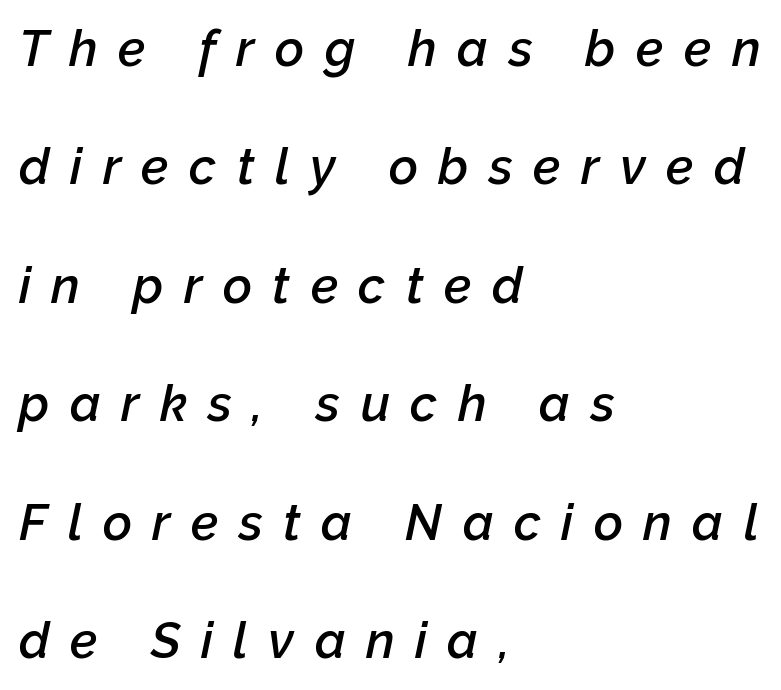
{"italic": "yes", "lean": "right", "slant_degrees": 12, "bold": "semi", "weight": "semibold", "width": "normal", "stroke_contrast": "low", "x_height": "medium", "monospaced": "no", "underline": "no", "align": "left", "line_spacing": "loose", "line_spacing_ratio": 2.37, "letter_spacing": "wide", "letter_spacing_em": 0.41, "glyph_px": 50}
